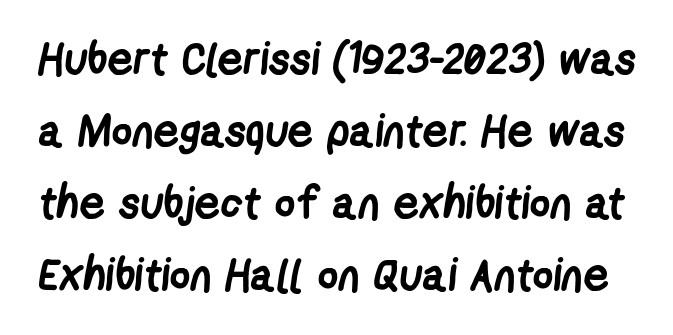
Note the varied advance widths — an 'i' is clearly narrower than an 'm'. The string is rendered with underlining switched off. Default kerning and tracking; the words read as compact shapes. Type style note: lacks serifs.
